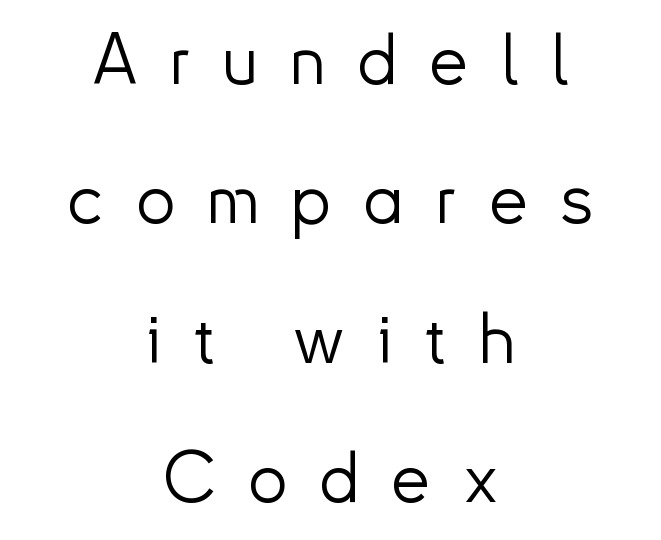
Character widths vary here, with narrow letters taking less room than wide ones. Each line is balanced around a shared central axis. Quick note: not italic, upright. Honestly, the letter spacing is so wide it's the main thing you notice.
